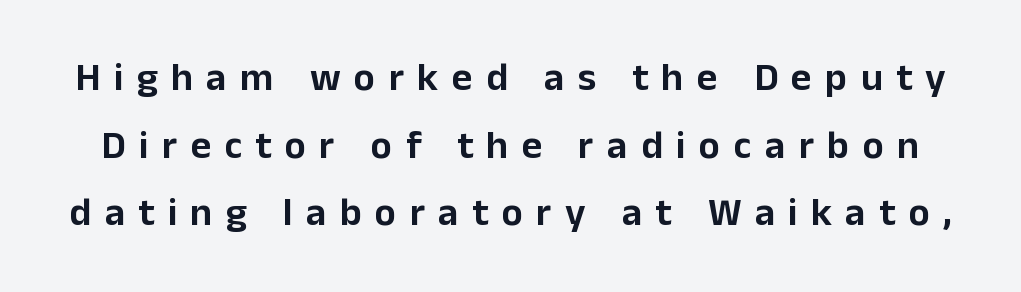
The image shows 40 px sans-serif type, upright; set normal line spacing (1.69x), unusually wide letter spacing (+0.33 em), not underlined; low stroke contrast and a medium x-height.
